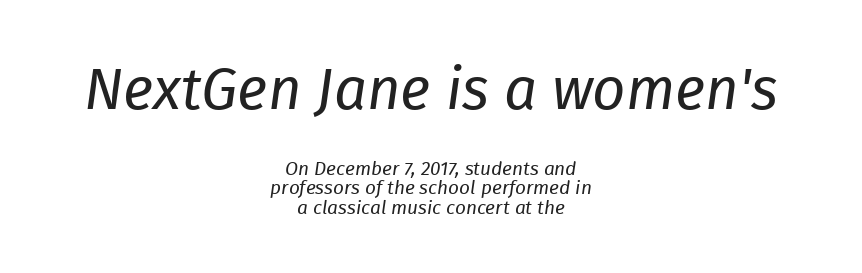
Q: Is the text bold? A: No.
Q: Is the text italic (slanted)? A: Yes, it leans right by about 8 degrees.
Q: Is the text underlined? A: No.
Q: How is the paragraph aligned? A: Centered.
Q: Is the spacing between letters normal or unusually wide? A: Normal.
Q: Is the spacing between lines tight, normal or loose? A: Tight.
Q: Which block of text is set in a larger size, the first (top) or the second (bottom)? A: The first (top) one.
Q: Width (condensed, normal, or wide)? A: Normal.
Q: Stroke contrast? A: Low.
Q: x-height? A: Medium.
Q: Monospaced? A: No.
